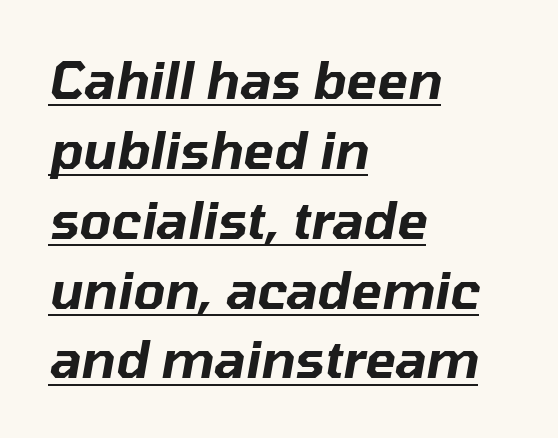
{"italic": "yes", "lean": "right", "slant_degrees": 10, "width": "normal", "stroke_contrast": "low", "x_height": "medium", "monospaced": "no", "underline": "yes", "align": "left", "line_spacing": "normal", "line_spacing_ratio": 1.37, "letter_spacing": "normal", "letter_spacing_em": 0.0, "glyph_px": 51}
